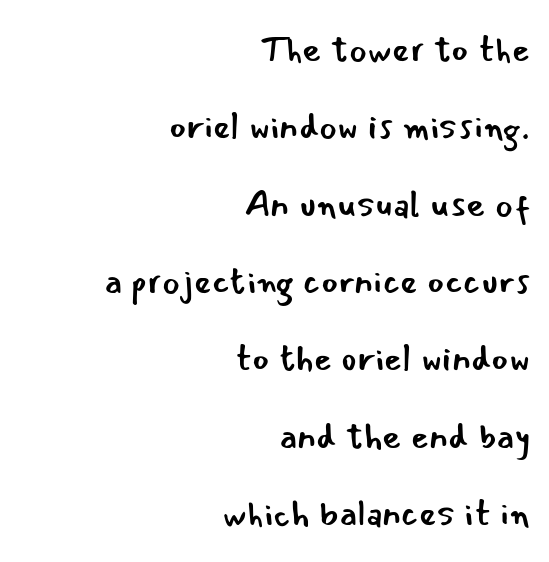
Q: Is the text bold? A: No.
Q: Is the text italic (slanted)? A: No, it is upright.
Q: Is the typeface a serif or a sans-serif typeface? A: Sans-serif.
Q: Is the text underlined? A: No.
Q: How is the paragraph aligned? A: Right-aligned.
Q: Is the spacing between letters normal or unusually wide? A: Normal.
Q: Is the spacing between lines tight, normal or loose? A: Loose.
Q: Width (condensed, normal, or wide)? A: Normal.
Q: Stroke contrast? A: Low.
Q: x-height? A: Small.
Q: Monospaced? A: No.
